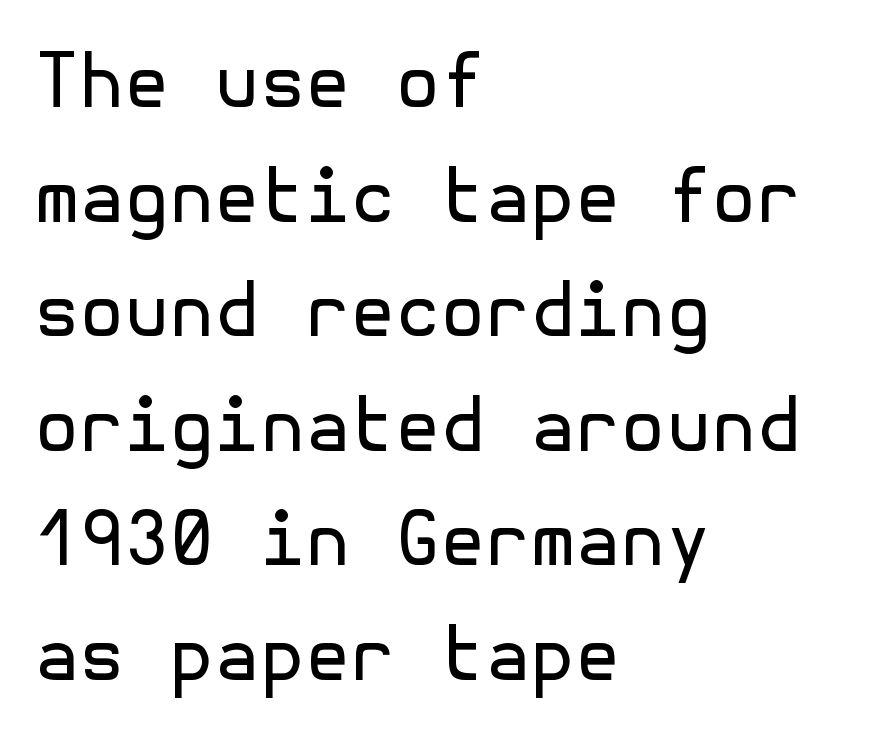
Q: Is the text bold? A: No.
Q: Is the text italic (slanted)? A: No, it is upright.
Q: Is the typeface a serif or a sans-serif typeface? A: Sans-serif.
Q: Is the text underlined? A: No.
Q: How is the paragraph aligned? A: Left-aligned.
Q: Is the spacing between letters normal or unusually wide? A: Normal.
Q: Is the spacing between lines tight, normal or loose? A: Normal.
Q: Width (condensed, normal, or wide)? A: Normal.
Q: x-height? A: Medium.
